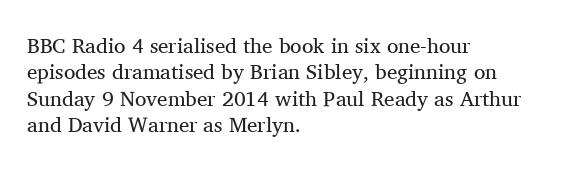
{"italic": "no", "bold": "no", "underline": "no", "align": "left", "line_spacing": "normal", "line_spacing_ratio": 1.26, "letter_spacing": "normal", "letter_spacing_em": 0.0, "glyph_px": 21}
